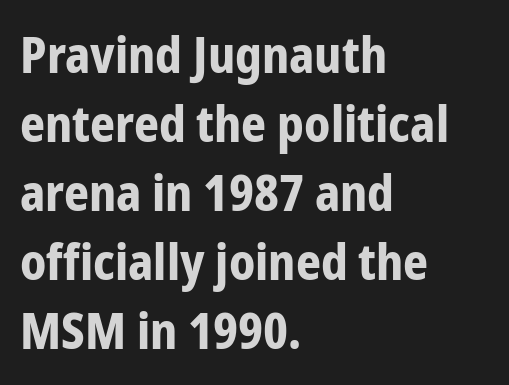
The line-height multiplier appears to be the usual default. Classification — sans serif. Which margin do the lines hug? The left one — the right edge is uneven. Nope, not italic — everything's standing straight.
